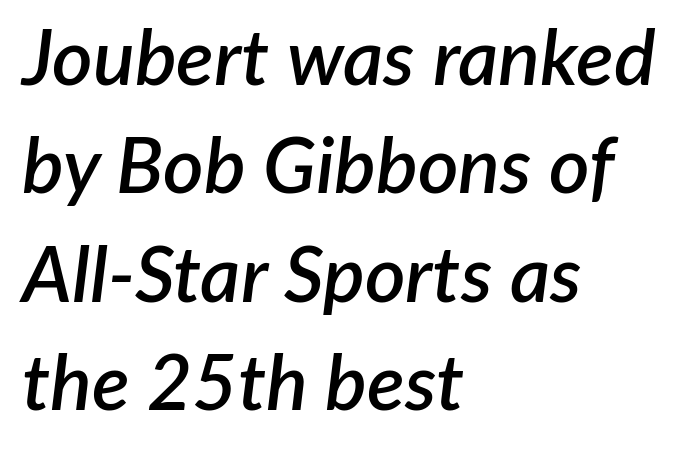
The image shows 78 px semibold type, italic (leaning right); set left-aligned, normal line spacing (1.39x), normal letter spacing, not underlined; low stroke contrast and a medium x-height.
